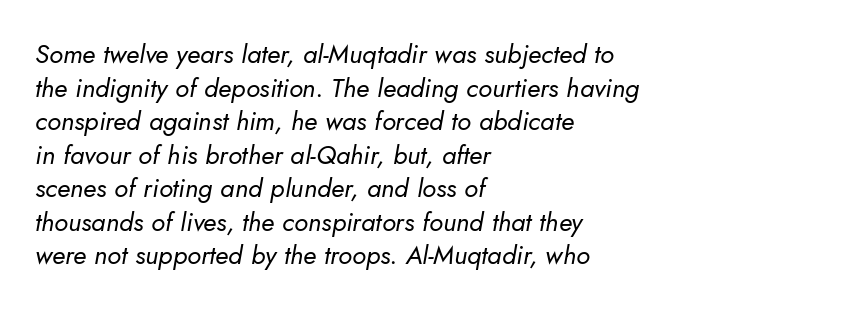
{"italic": "yes", "lean": "right", "slant_degrees": 5, "bold": "no", "underline": "no", "align": "left", "line_spacing": "normal", "line_spacing_ratio": 1.29, "letter_spacing": "normal", "letter_spacing_em": 0.0, "glyph_px": 26}
